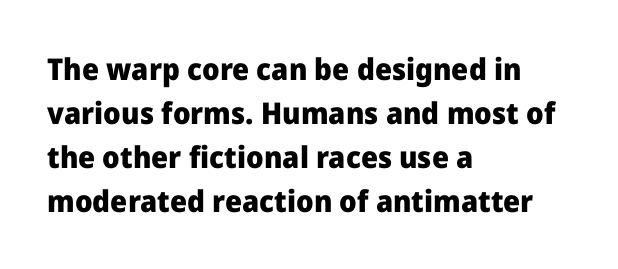
The image shows 30 px heavy sans-serif type, upright; set left-aligned, normal line spacing (1.47x), normal letter spacing, not underlined; low stroke contrast and a medium x-height.
